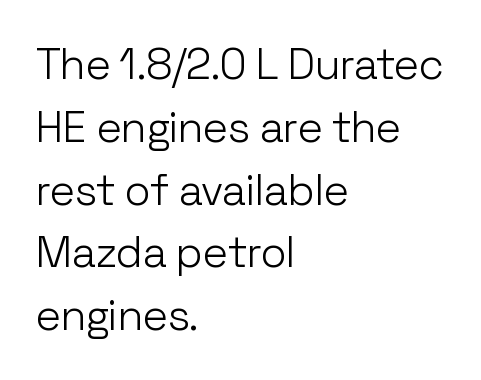
Q: Is the text bold? A: No.
Q: Is the text italic (slanted)? A: No, it is upright.
Q: Is the typeface a serif or a sans-serif typeface? A: Sans-serif.
Q: Is the text underlined? A: No.
Q: How is the paragraph aligned? A: Left-aligned.
Q: Is the spacing between letters normal or unusually wide? A: Normal.
Q: Is the spacing between lines tight, normal or loose? A: Normal.
Q: Width (condensed, normal, or wide)? A: Normal.
Q: Stroke contrast? A: Low.
Q: x-height? A: Medium.
Q: Monospaced? A: No.
